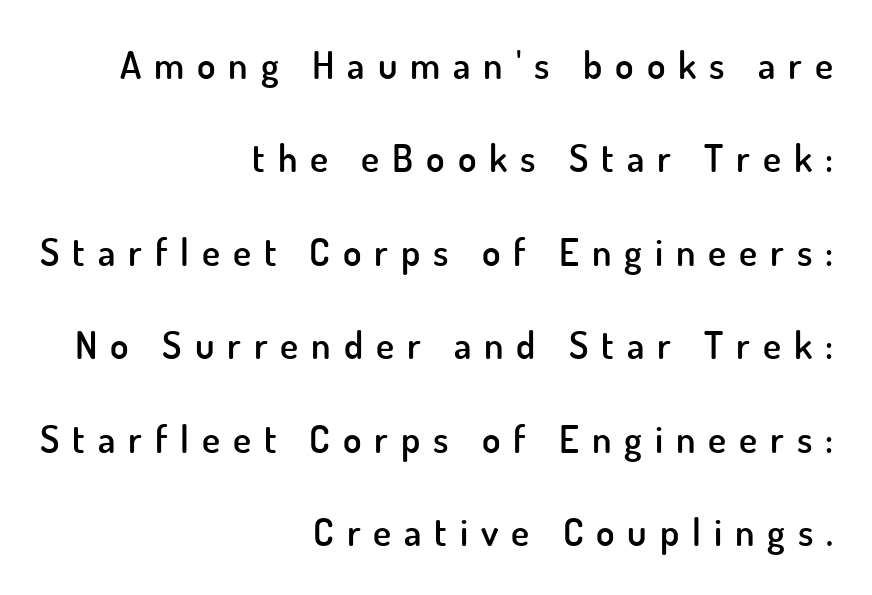
Q: Is the text bold? A: Semi-bold.
Q: Is the text italic (slanted)? A: No, it is upright.
Q: Is the typeface a serif or a sans-serif typeface? A: Sans-serif.
Q: Is the text underlined? A: No.
Q: How is the paragraph aligned? A: Right-aligned.
Q: Is the spacing between letters normal or unusually wide? A: Unusually wide.
Q: Is the spacing between lines tight, normal or loose? A: Loose.
Q: Width (condensed, normal, or wide)? A: Normal.
Q: Stroke contrast? A: Low.
Q: x-height? A: Small.
Q: Monospaced? A: No.
